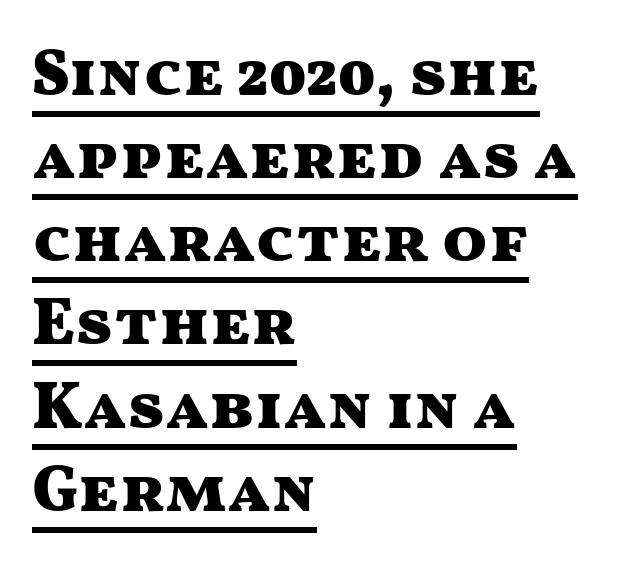
{"serif": "no", "italic": "no", "bold": "yes", "weight": "heavy", "width": "wide", "stroke_contrast": "medium", "x_height": "medium", "monospaced": "no", "underline": "yes", "align": "left", "line_spacing": "normal", "line_spacing_ratio": 1.26, "letter_spacing": "normal", "letter_spacing_em": 0.0, "glyph_px": 66}
